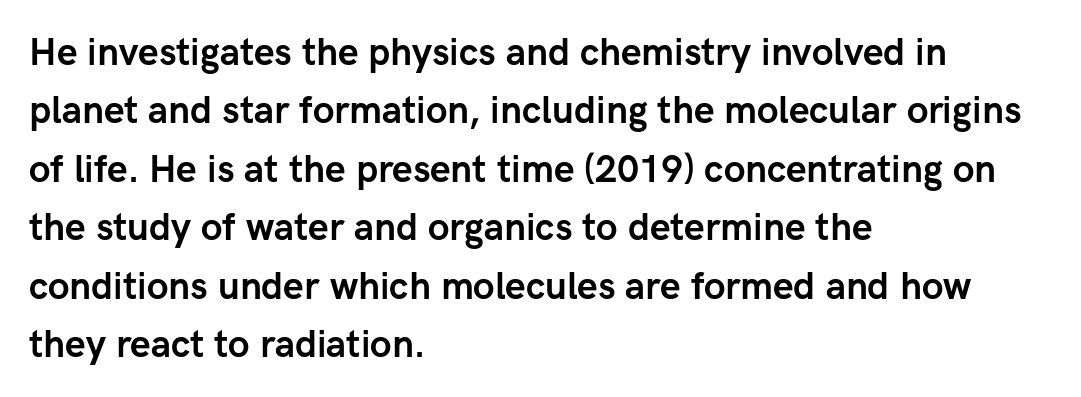
The type sits square on the baseline with zero lean. Does the copy run flush right? No — it runs flush left. Pretty heavy lettering here — definitely bold. The letters carry no serifs — their stems end cleanly without finishing strokes. Compared with typical paragraphs, the rows here are spaced about the same.
